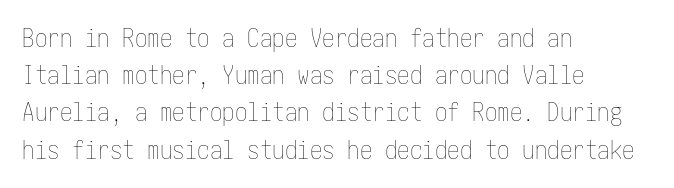
Each new line begins a customary step beneath the previous one. In CSS terms this would be text-align: left. Every character sits straight up, as roman type does. Inter-character spacing is left at the font's built-in metrics.
